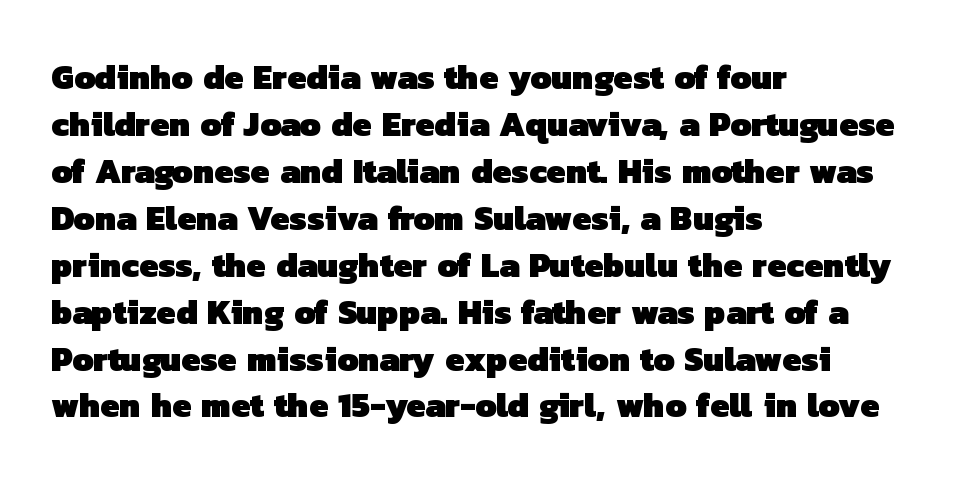
The image shows 34 px heavy sans-serif type; set left-aligned, normal line spacing (1.38x), normal letter spacing, not underlined; low stroke contrast and a medium x-height.
